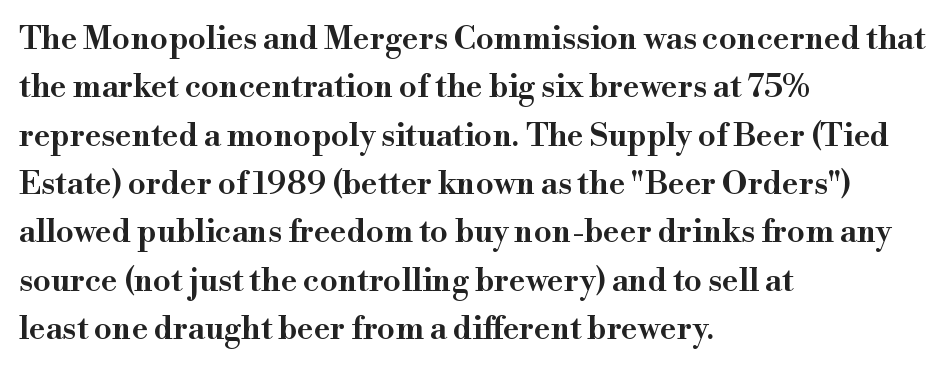
Q: Is the text bold? A: Semi-bold.
Q: Is the text italic (slanted)? A: No, it is upright.
Q: Is the typeface a serif or a sans-serif typeface? A: Serif.
Q: Is the text underlined? A: No.
Q: How is the paragraph aligned? A: Left-aligned.
Q: Is the spacing between letters normal or unusually wide? A: Normal.
Q: Is the spacing between lines tight, normal or loose? A: Normal.
Q: Width (condensed, normal, or wide)? A: Normal.
Q: Stroke contrast? A: High.
Q: x-height? A: Small.
Q: Monospaced? A: No.
